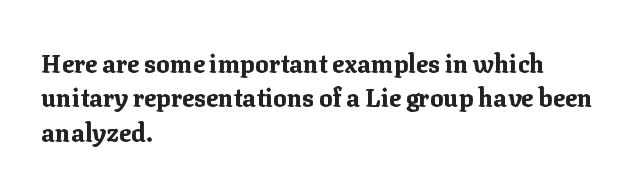
Q: Is the text bold? A: Yes.
Q: Is the text italic (slanted)? A: No, it is upright.
Q: Is the text underlined? A: No.
Q: How is the paragraph aligned? A: Left-aligned.
Q: Is the spacing between letters normal or unusually wide? A: Normal.
Q: Is the spacing between lines tight, normal or loose? A: Normal.
